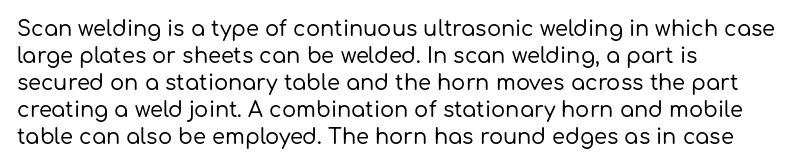
The image shows 21 px text type, upright; set left-aligned, normal line spacing (1.28x), normal letter spacing, not underlined.
